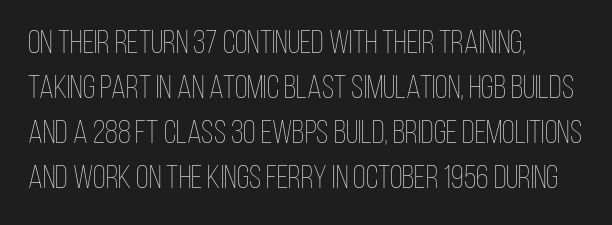
Q: Is the text bold? A: No.
Q: Is the text italic (slanted)? A: No, it is upright.
Q: Is the text underlined? A: No.
Q: How is the paragraph aligned? A: Left-aligned.
Q: Is the spacing between letters normal or unusually wide? A: Normal.
Q: Is the spacing between lines tight, normal or loose? A: Normal.
Q: Width (condensed, normal, or wide)? A: Condensed.
Q: Stroke contrast? A: Low.
Q: x-height? A: Large.
Q: Monospaced? A: No.
